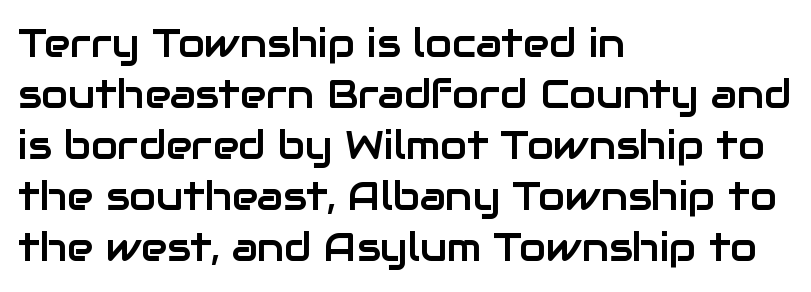
{"serif": "no", "italic": "no", "width": "normal", "stroke_contrast": "low", "x_height": "medium", "monospaced": "no", "underline": "no", "align": "left", "line_spacing": "normal", "line_spacing_ratio": 1.31, "letter_spacing": "normal", "letter_spacing_em": 0.0, "glyph_px": 39}
